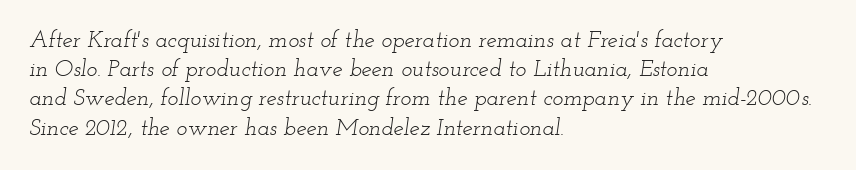
Q: Is the text bold? A: No.
Q: Is the text italic (slanted)? A: Yes, it leans right by about 12 degrees.
Q: Is the text underlined? A: No.
Q: How is the paragraph aligned? A: Left-aligned.
Q: Is the spacing between letters normal or unusually wide? A: Normal.
Q: Is the spacing between lines tight, normal or loose? A: Normal.
